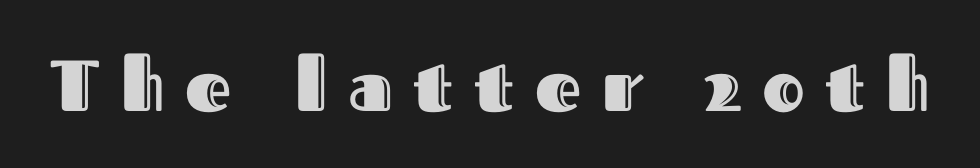
{"italic": "no", "width": "normal", "x_height": "medium", "monospaced": "no", "underline": "no", "letter_spacing": "wide", "letter_spacing_em": 0.29, "glyph_px": 72}
